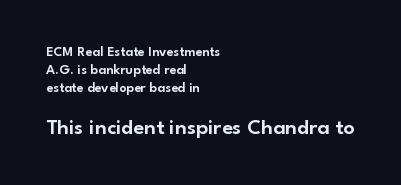
Q: Is the text italic (slanted)? A: No, it is upright.
Q: Is the text underlined? A: No.
Q: How is the paragraph aligned? A: Left-aligned.
Q: Is the spacing between letters normal or unusually wide? A: Normal.
Q: Is the spacing between lines tight, normal or loose? A: Normal.
Q: Which block of text is set in a larger size, the first (top) or the second (bottom)? A: The second (bottom) one.
